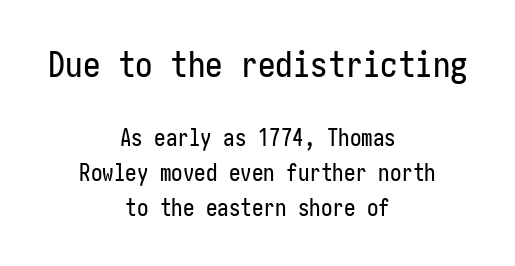
The image shows 35 px condensed sans-serif type, upright; set centered, normal line spacing (1.52x), normal letter spacing, not underlined; the first (top) block is 1.52x larger; low stroke contrast and a medium x-height.
